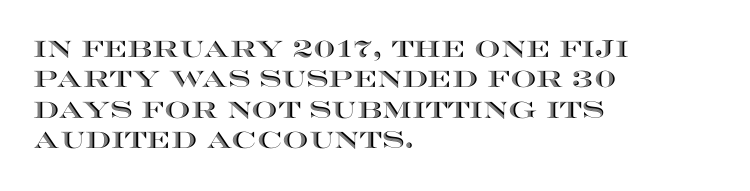
The image shows 23 px text type, upright; set left-aligned, normal line spacing (1.32x), normal letter spacing, not underlined.
